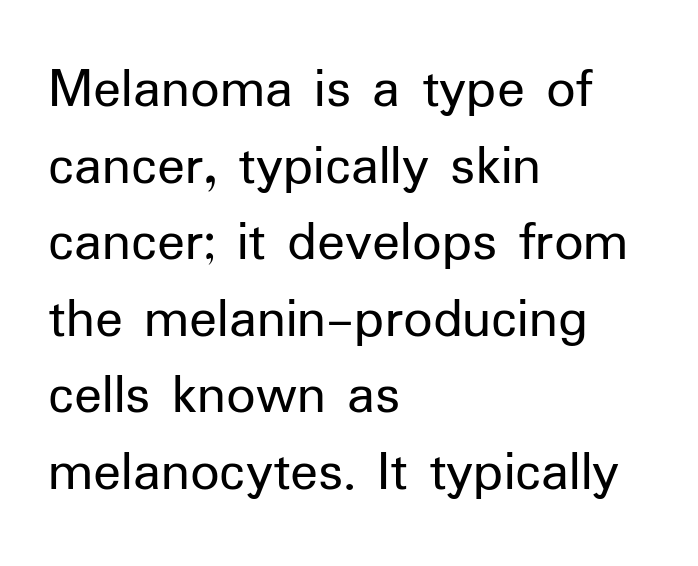
{"serif": "no", "italic": "no", "bold": "no", "weight": "regular", "width": "normal", "stroke_contrast": "low", "x_height": "medium", "monospaced": "no", "underline": "no", "align": "left", "line_spacing": "normal", "line_spacing_ratio": 1.32, "letter_spacing": "normal", "letter_spacing_em": 0.0, "glyph_px": 58}
